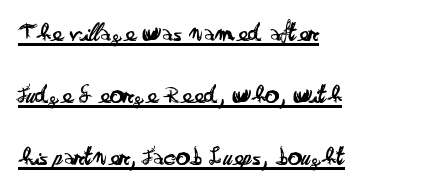
Nobody touched the tracking dial on this one. The lines in this sample share a left origin and differ only in where they stop. Posture: upright roman. The rendered words wear a rule along their underside. The font is comparable to plain body text, perhaps lighter. The designer dialed line spacing up above the default.
